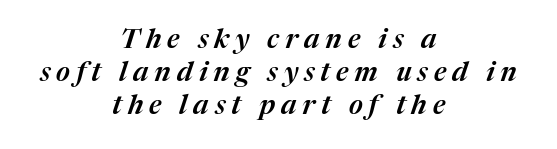
Italic? Definitely — the glyphs are oblique. Which margin do the lines hug? Neither — every line sits in the middle. Quick note: underline off. Letter spacing: wide.
